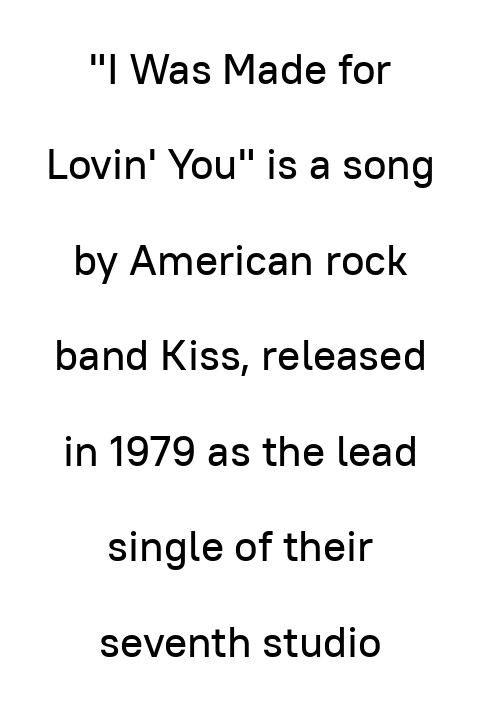
You could not count columns in this text — the font is proportionally spaced. The rag falls on both sides of this text block equally. Characters follow at the spacing the type designer built in. You can tell from the bare stems that sans-serif type was used.
